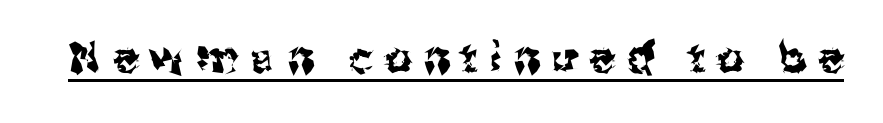
The image shows 42 px sans-serif type, upright; set unusually wide letter spacing (+0.29 em), underlined; medium stroke contrast and a medium x-height.
